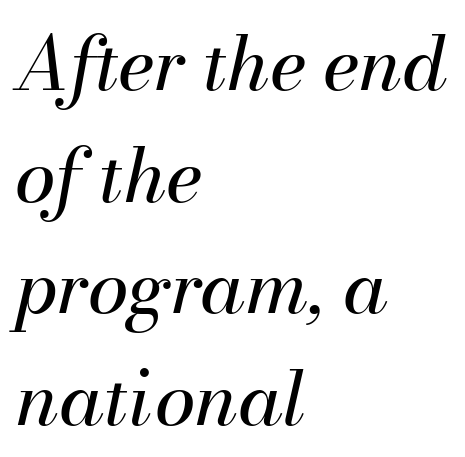
The image shows 74 px regular-weight type, italic (leaning right); set left-aligned, normal line spacing (1.51x), normal letter spacing, not underlined; medium stroke contrast and a small x-height.
